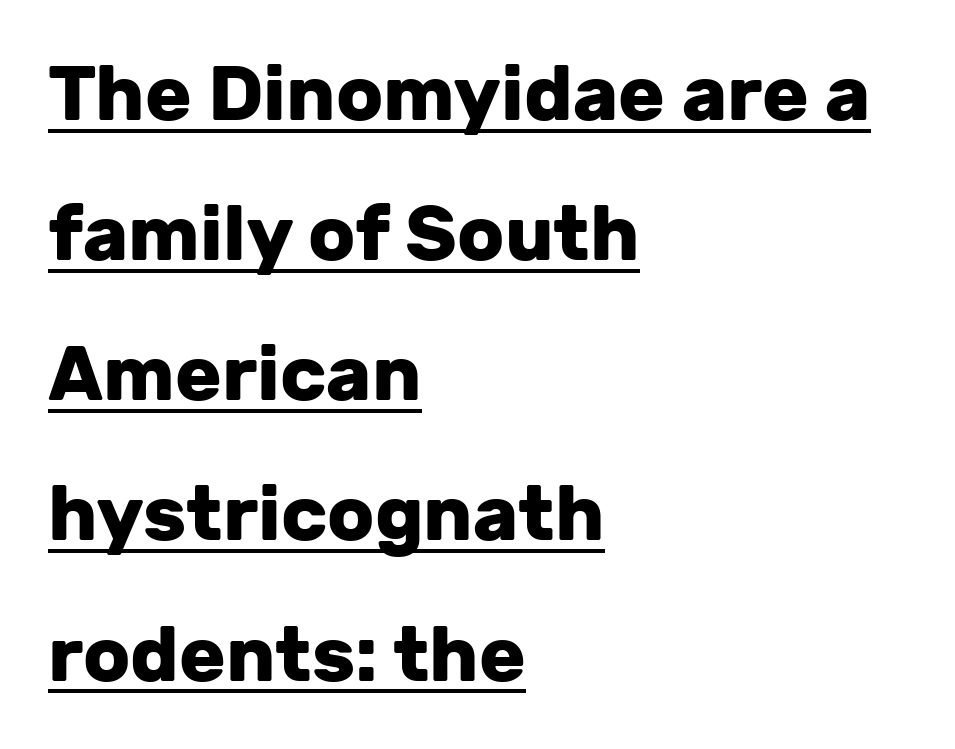
{"serif": "no", "italic": "no", "bold": "yes", "weight": "heavy", "width": "normal", "stroke_contrast": "low", "x_height": "medium", "monospaced": "no", "underline": "yes", "align": "left", "line_spacing_ratio": 1.82, "letter_spacing": "normal", "letter_spacing_em": 0.0, "glyph_px": 77}
